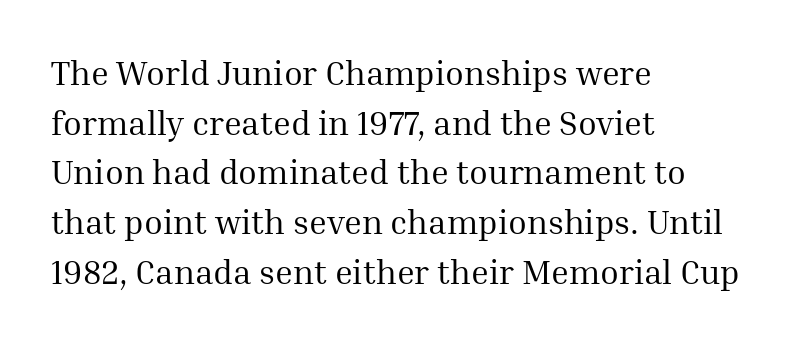
The typography opts for an upright posture over an oblique one. Descender tails drop into unmarked territory. Leftover space on each line is placed entirely after the last word. Think standard paragraph weight, or any step lighter than that. Each letter's strokes conclude with small projecting serifs.
